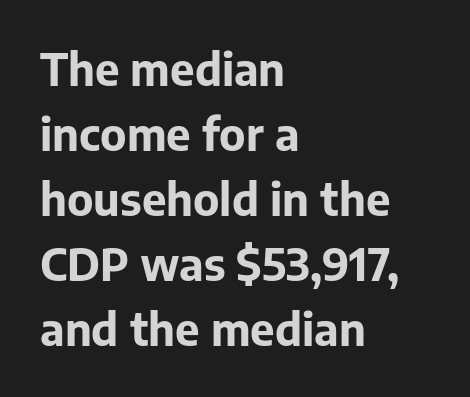
Does the leading feel generous? No, just average. The text was rendered using a sans face with plain stroke endings. This sample uses an upright cut, with every glyph sitting square on the baseline. Proportional: the letters do not fall into vertical columns.
